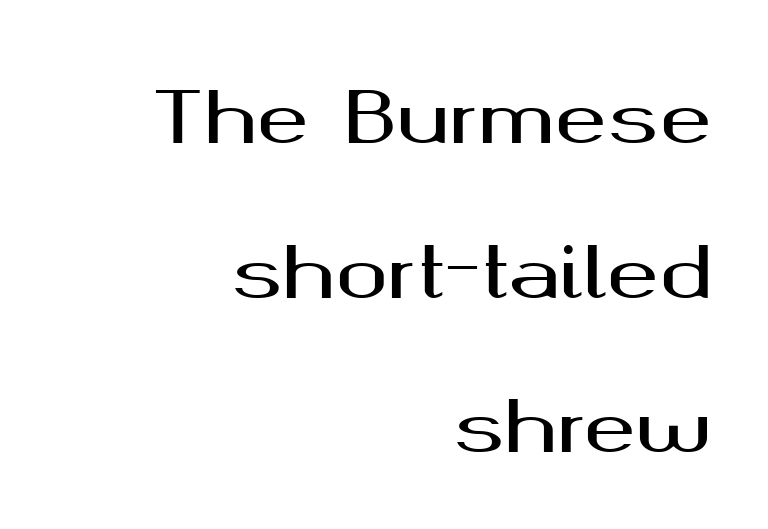
Does the leading feel generous? Absolutely, it's lavish. The passage shown is typeset with a sans-serif family. Spacing between characters is what you'd get straight out of the box. Each letter keeps its own natural width here, so spacing adapts to shape. The lines in this sample share a right terminus and differ only in where they begin. Is there any slant? The stems are plumb.
